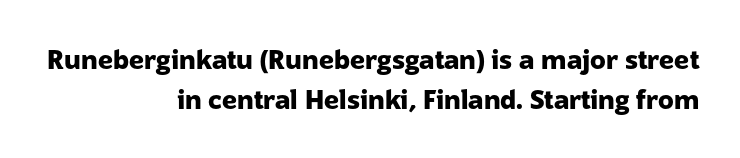
Q: Is the text bold? A: Yes.
Q: Is the text italic (slanted)? A: No, it is upright.
Q: Is the text underlined? A: No.
Q: How is the paragraph aligned? A: Right-aligned.
Q: Is the spacing between letters normal or unusually wide? A: Normal.
Q: Is the spacing between lines tight, normal or loose? A: Normal.
